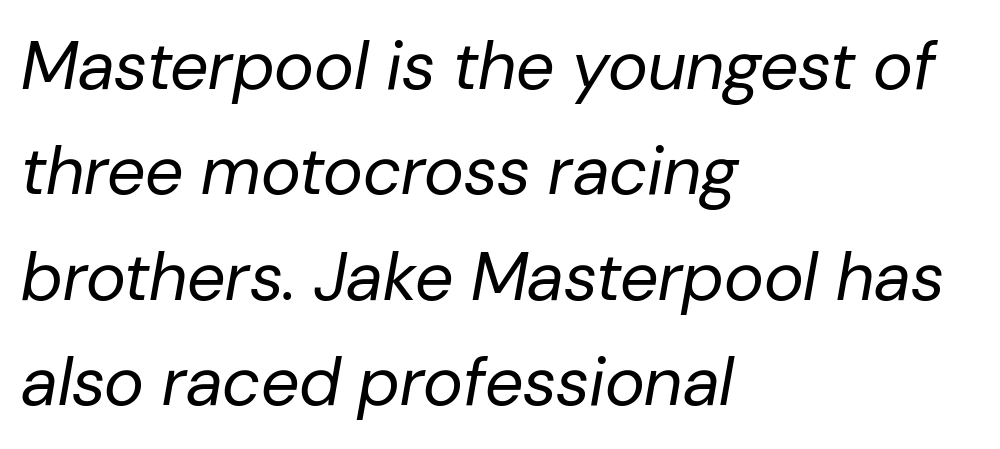
The image shows 68 px regular-weight type, italic (leaning right); set left-aligned, normal line spacing (1.55x), normal letter spacing, not underlined; low stroke contrast and a medium x-height.
